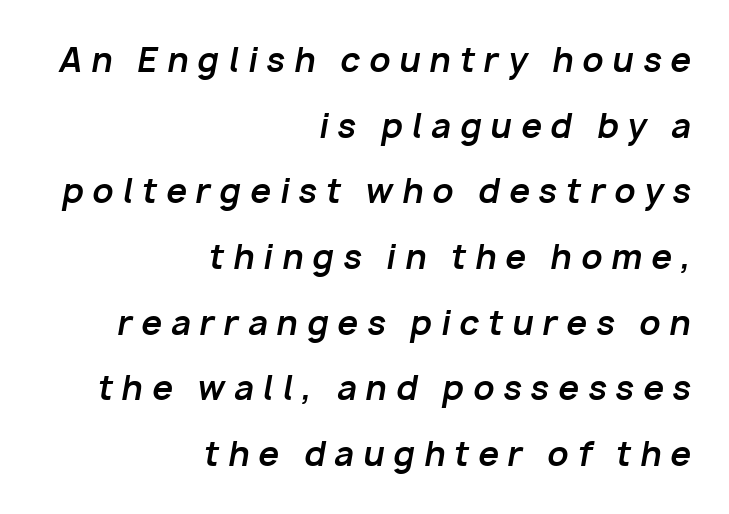
Q: Is the text bold? A: Yes.
Q: Is the text italic (slanted)? A: Yes, it leans right by about 10 degrees.
Q: Is the text underlined? A: No.
Q: How is the paragraph aligned? A: Right-aligned.
Q: Is the spacing between letters normal or unusually wide? A: Unusually wide.
Q: Is the spacing between lines tight, normal or loose? A: Loose.
Q: Width (condensed, normal, or wide)? A: Normal.
Q: Stroke contrast? A: Low.
Q: x-height? A: Medium.
Q: Monospaced? A: No.
